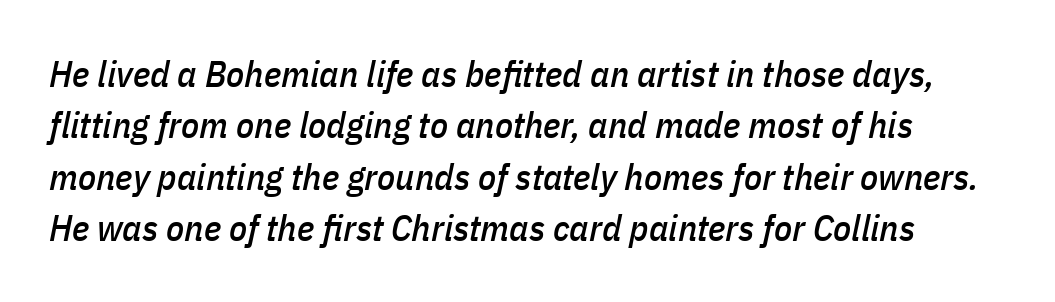
Q: Is the text italic (slanted)? A: Yes, it leans right by about 11 degrees.
Q: Is the text underlined? A: No.
Q: Is the spacing between letters normal or unusually wide? A: Normal.
Q: Is the spacing between lines tight, normal or loose? A: Normal.
Q: Width (condensed, normal, or wide)? A: Condensed.
Q: Stroke contrast? A: Low.
Q: x-height? A: Medium.
Q: Monospaced? A: No.
